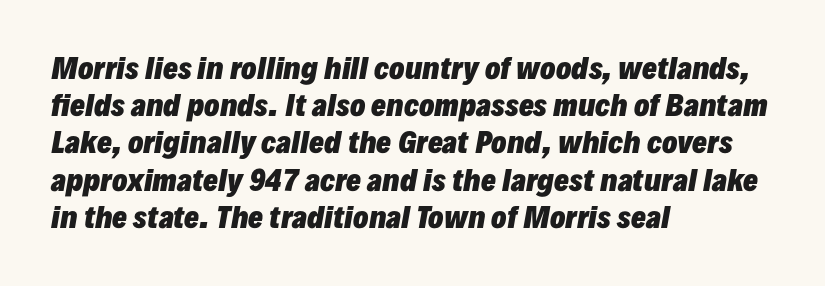
{"italic": "yes", "lean": "right", "slant_degrees": 10, "bold": "yes", "weight": "heavy", "width": "normal", "stroke_contrast": "low", "x_height": "medium", "monospaced": "no", "underline": "no", "align": "left", "line_spacing": "normal", "line_spacing_ratio": 1.33, "letter_spacing": "normal", "letter_spacing_em": 0.0, "glyph_px": 28}
